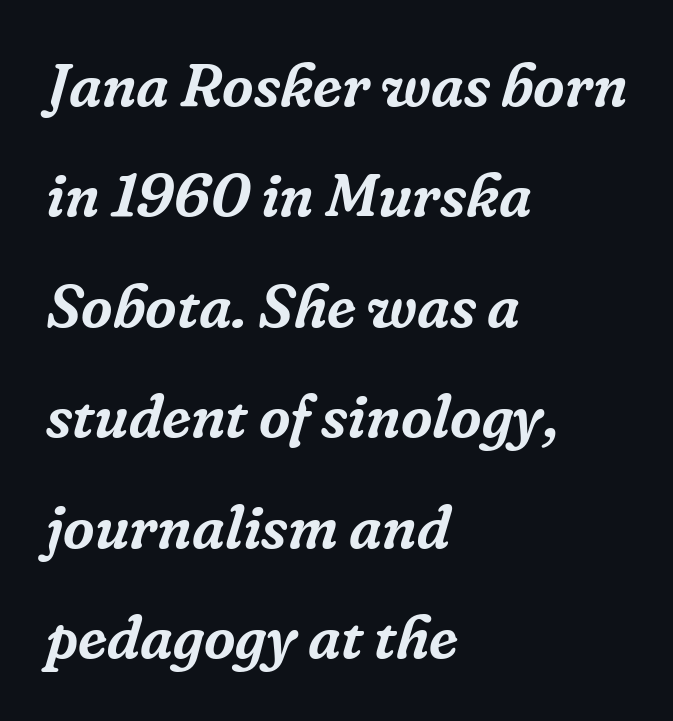
The image shows 61 px serif type, italic (leaning right); set left-aligned, line spacing 1.81x, normal letter spacing, not underlined; low stroke contrast and a medium x-height.
